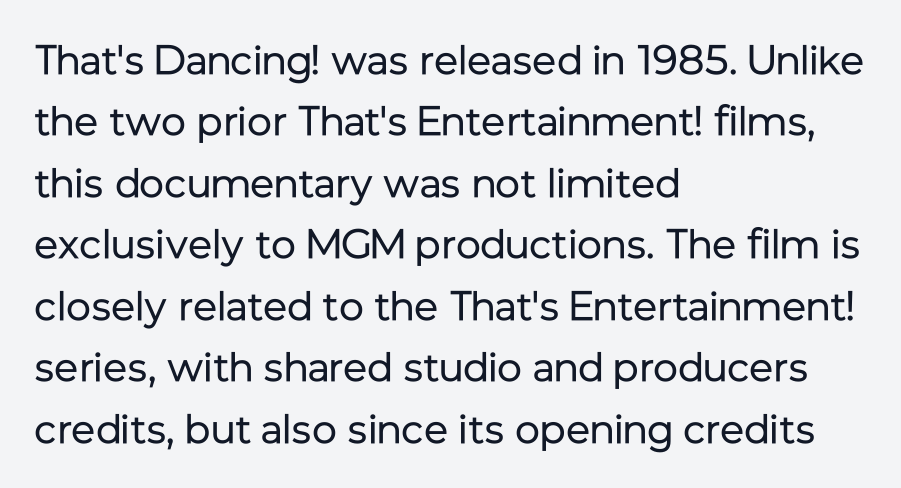
{"serif": "no", "italic": "no", "bold": "no", "weight": "regular", "width": "normal", "stroke_contrast": "low", "x_height": "medium", "monospaced": "no", "underline": "no", "align": "left", "line_spacing": "normal", "line_spacing_ratio": 1.5, "letter_spacing": "normal", "letter_spacing_em": 0.0, "glyph_px": 41}
